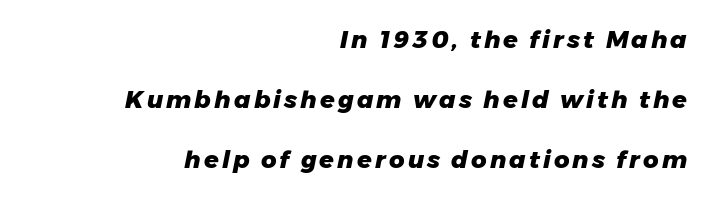
Observe the lean: these are italic letterforms. Compared with an ordinary text face, these strokes are far heavier — a full bold. Reading down the block, your eye finds every line finishing at a fixed right position. Has an underline been added? It has not.
